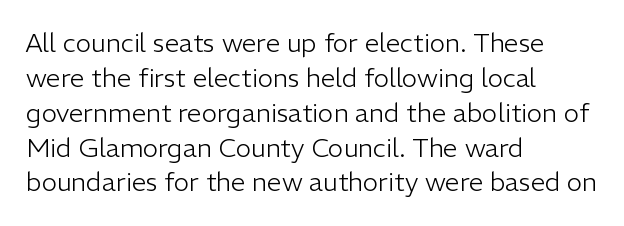
Q: Is the text bold? A: No.
Q: Is the text italic (slanted)? A: No, it is upright.
Q: Is the text underlined? A: No.
Q: How is the paragraph aligned? A: Left-aligned.
Q: Is the spacing between letters normal or unusually wide? A: Normal.
Q: Is the spacing between lines tight, normal or loose? A: Normal.
